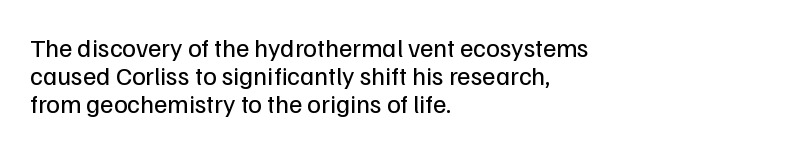
The image shows 26 px text type, upright; set left-aligned, tight line spacing (1.07x), normal letter spacing, not underlined.
